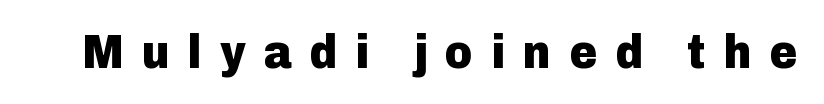
{"serif": "no", "italic": "no", "bold": "yes", "weight": "heavy", "width": "normal", "stroke_contrast": "low", "x_height": "medium", "monospaced": "no", "underline": "no", "letter_spacing": "wide", "letter_spacing_em": 0.39, "glyph_px": 47}
